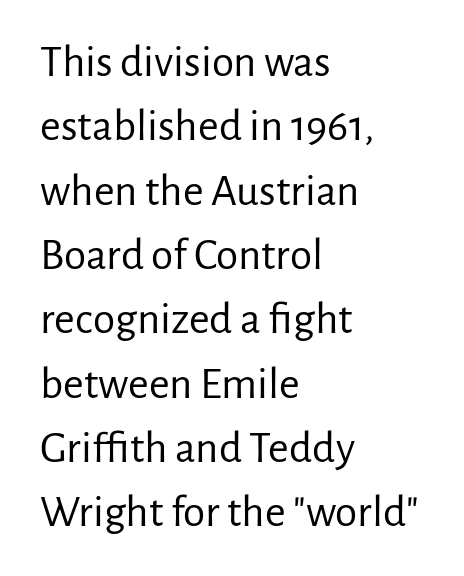
The image shows 45 px regular-weight sans-serif type, upright; set left-aligned, normal line spacing (1.43x), normal letter spacing, not underlined; low stroke contrast and a medium x-height.
